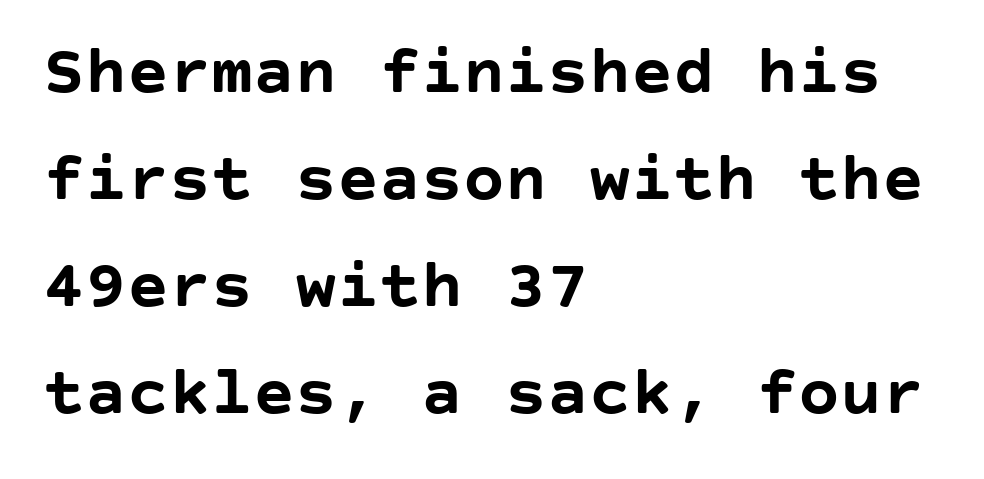
Q: Is the text bold? A: Yes.
Q: Is the text italic (slanted)? A: No, it is upright.
Q: Is the typeface a serif or a sans-serif typeface? A: Sans-serif.
Q: Is the text underlined? A: No.
Q: How is the paragraph aligned? A: Left-aligned.
Q: Is the spacing between letters normal or unusually wide? A: Normal.
Q: Is the spacing between lines tight, normal or loose? A: Normal.
Q: Width (condensed, normal, or wide)? A: Normal.
Q: Stroke contrast? A: Low.
Q: x-height? A: Large.
